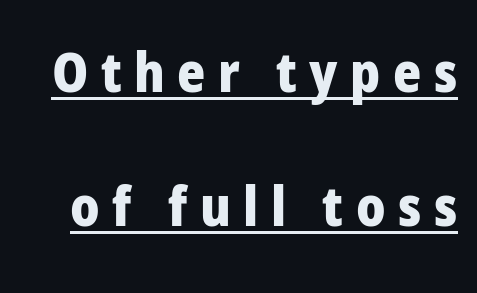
Q: Is the text bold? A: Yes.
Q: Is the text italic (slanted)? A: No, it is upright.
Q: Is the typeface a serif or a sans-serif typeface? A: Sans-serif.
Q: Is the text underlined? A: Yes.
Q: Is the spacing between letters normal or unusually wide? A: Unusually wide.
Q: Is the spacing between lines tight, normal or loose? A: Loose.
Q: Width (condensed, normal, or wide)? A: Normal.
Q: Stroke contrast? A: Low.
Q: x-height? A: Medium.
Q: Monospaced? A: No.
